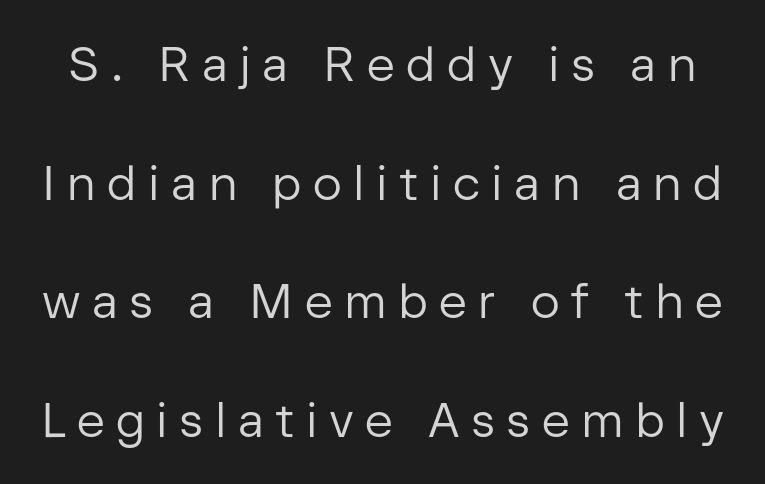
The image shows 48 px regular-weight sans-serif type, upright; set loose line spacing (2.47x), unusually wide letter spacing (+0.24 em), not underlined; low stroke contrast and a medium x-height.
